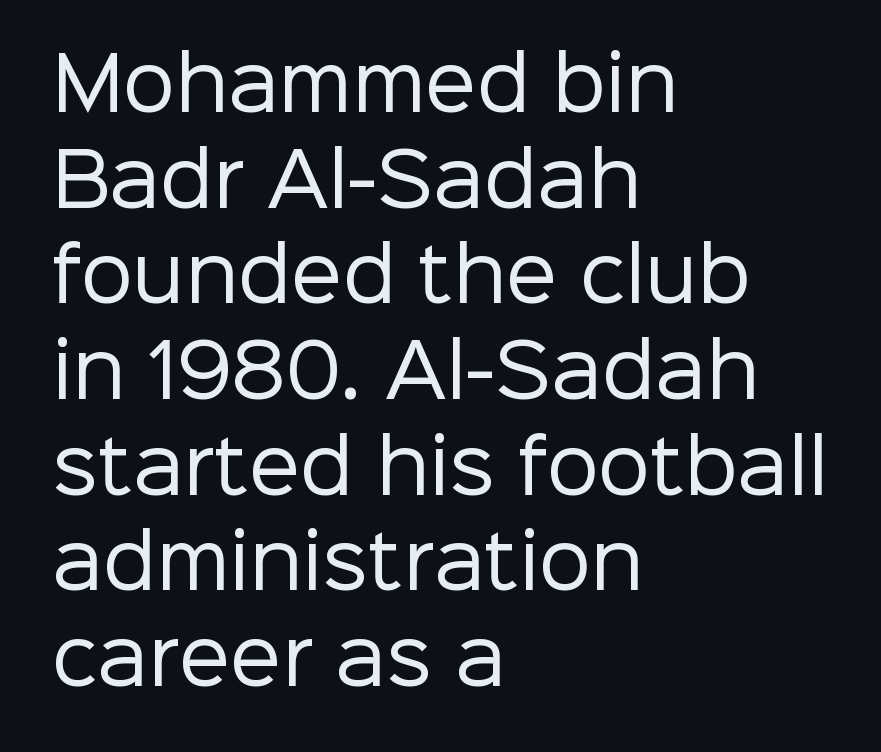
Here the designer chose a conventional face with non-uniform glyph widths. Summary of weight: not heavy and not bold. Rows of type keep a routine distance in the vertical direction. The passage is arranged the way most books set body copy — flush left. Is there any slant? The stems are plumb.
